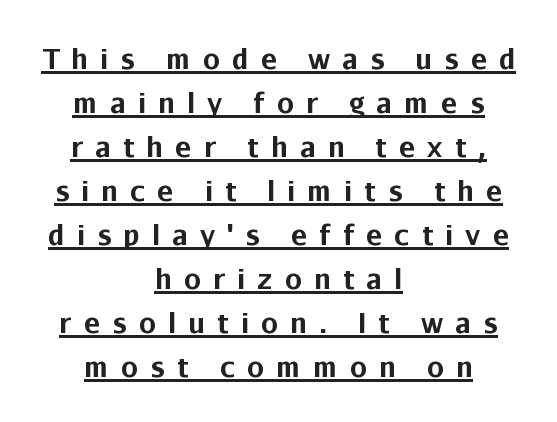
The image shows 27 px bold type, upright; set centered, normal line spacing (1.63x), unusually wide letter spacing (+0.45 em), underlined.
